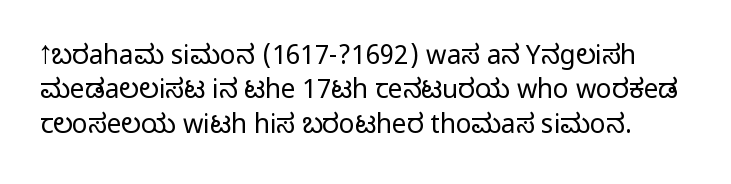
The space beneath each line is pristine and unruled. The cut favours lightness, reaching ordinary text weight at its darkest. These lines were composed using upright roman letters. Horizontal bands of white between lines are of average thickness. The letters sit at their default tracking, neither squeezed nor spread.
